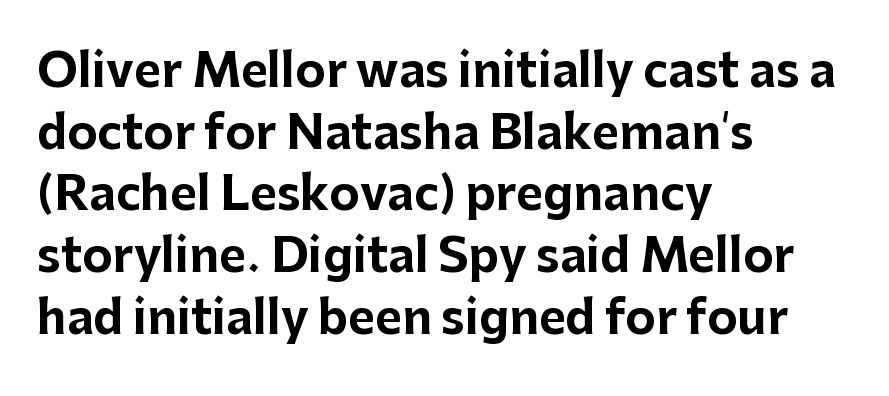
Quick note: underline off. This block has exactly the height ordinary leading produces. The font is running at its bold setting. Leftover space on each line is placed entirely after the last word. Proportional: the letters do not fall into vertical columns.
